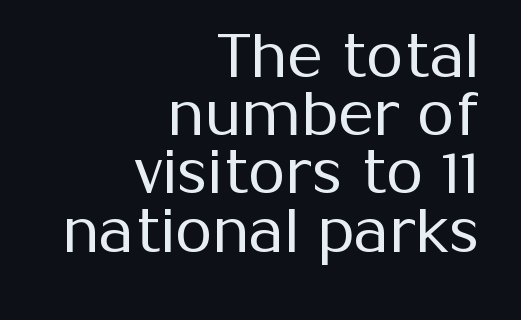
The image shows 60 px regular-weight sans-serif type, upright; set right-aligned, tight line spacing (0.97x), normal letter spacing, not underlined; medium stroke contrast and a medium x-height.
